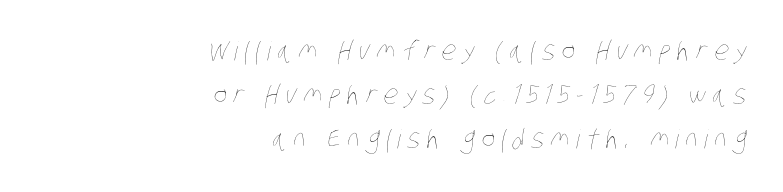
Compared with typical paragraphs, the rows here are spaced about the same. How are the letters spaced? Widely, with obvious added tracking. Type without underlining. These lines are set flush right with a ragged left edge.
